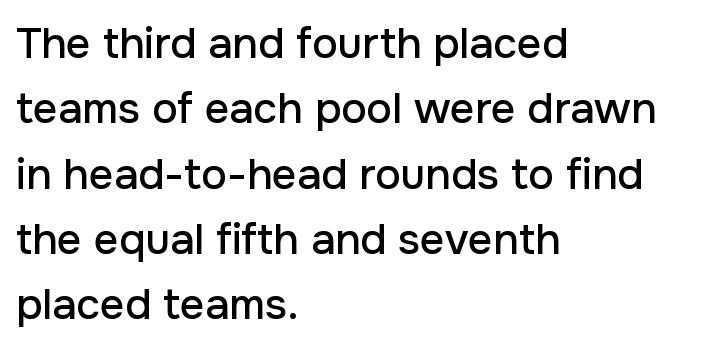
Q: Is the text italic (slanted)? A: No, it is upright.
Q: Is the typeface a serif or a sans-serif typeface? A: Sans-serif.
Q: Is the text underlined? A: No.
Q: How is the paragraph aligned? A: Left-aligned.
Q: Is the spacing between letters normal or unusually wide? A: Normal.
Q: Is the spacing between lines tight, normal or loose? A: Normal.
Q: Width (condensed, normal, or wide)? A: Normal.
Q: Stroke contrast? A: Low.
Q: x-height? A: Medium.
Q: Monospaced? A: No.
